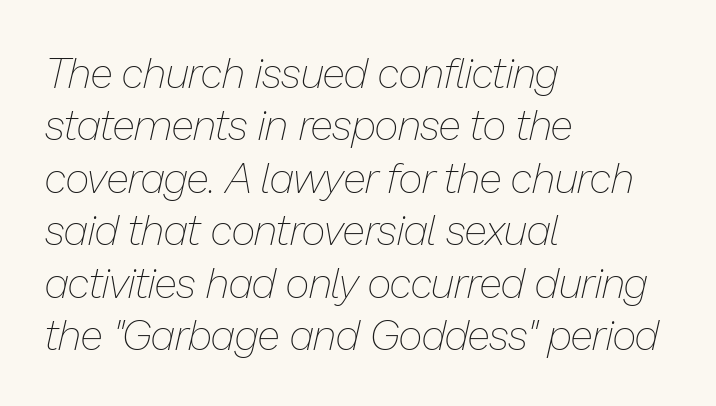
{"italic": "yes", "lean": "right", "slant_degrees": 13, "bold": "no", "weight": "thin", "width": "normal", "stroke_contrast": "low", "x_height": "medium", "monospaced": "no", "underline": "no", "align": "left", "line_spacing": "normal", "line_spacing_ratio": 1.25, "letter_spacing": "normal", "letter_spacing_em": 0.0, "glyph_px": 42}
